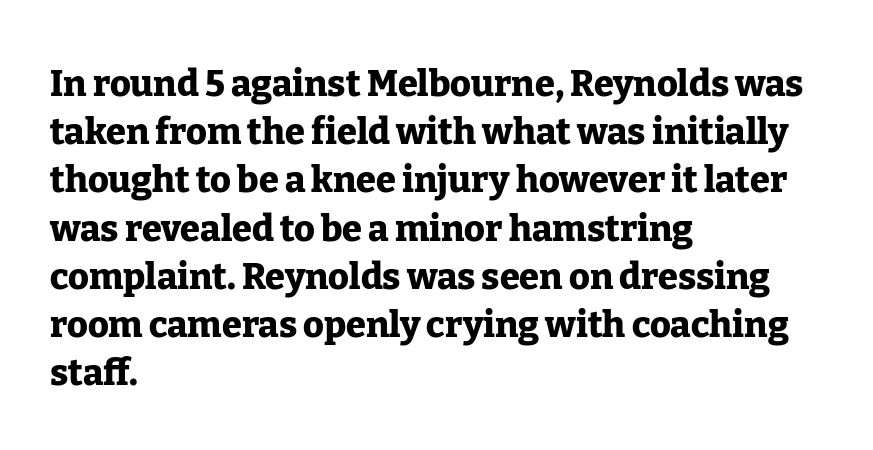
The image shows 36 px heavy serif type, upright; set left-aligned, normal line spacing (1.34x), normal letter spacing, not underlined; low stroke contrast and a medium x-height.
